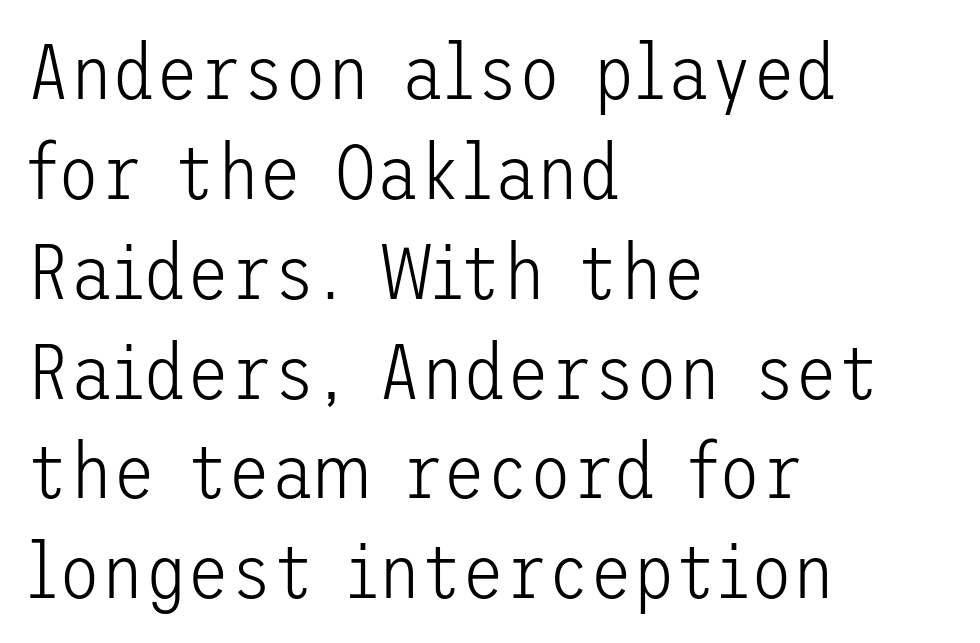
The rendering anchors every line to the left-hand side. Honestly, the row spacing looks completely unremarkable. How are the letters spaced? Ordinarily, with no added tracking. Is this a sans? Yes — the strokes have no serifs. The strokes carry an ordinary text weight at most.
